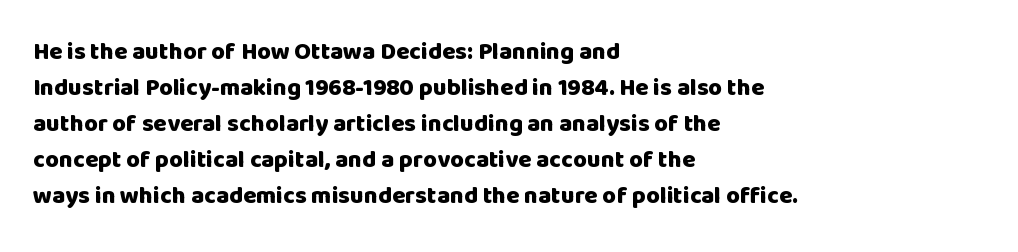
These lines are set flush left with a ragged right edge. Upright lettering throughout. Compared with typical body copy, the letter spacing here is the same. The line-height multiplier appears to be the usual default.
